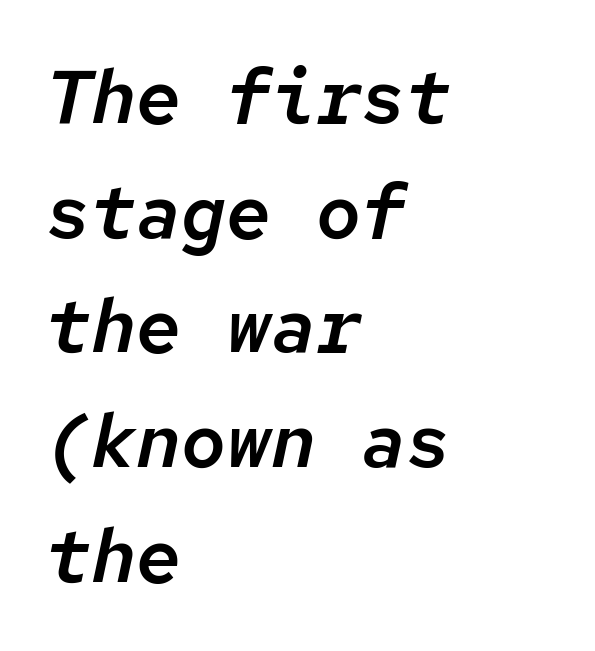
The image shows 75 px text type, italic (leaning right), monospaced; set left-aligned, normal line spacing (1.53x), normal letter spacing, not underlined; low stroke contrast and a medium x-height.
